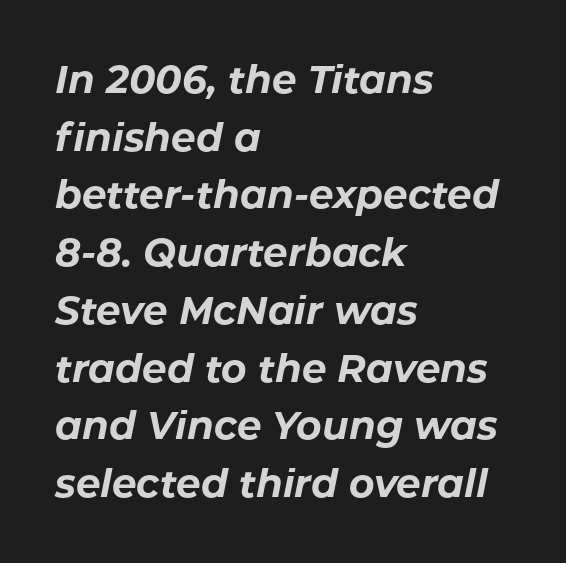
Heavy, bold letterforms. When letters slant like this, we call the style italic. Looks like regular typesetting: each glyph gets only the width it needs. Each line starts at the same left margin while the right side varies. Check the space under the baseline: it is left empty.
